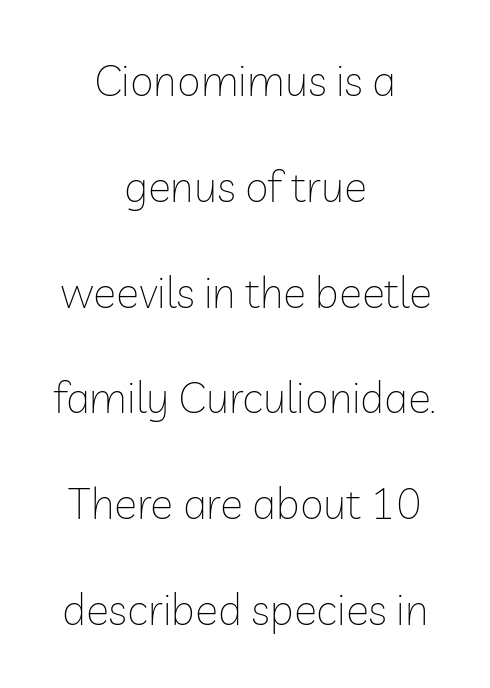
Q: Is the text bold? A: No.
Q: Is the text italic (slanted)? A: No, it is upright.
Q: Is the typeface a serif or a sans-serif typeface? A: Sans-serif.
Q: Is the text underlined? A: No.
Q: How is the paragraph aligned? A: Centered.
Q: Is the spacing between letters normal or unusually wide? A: Normal.
Q: Is the spacing between lines tight, normal or loose? A: Loose.
Q: Width (condensed, normal, or wide)? A: Normal.
Q: Stroke contrast? A: Low.
Q: x-height? A: Medium.
Q: Monospaced? A: No.
